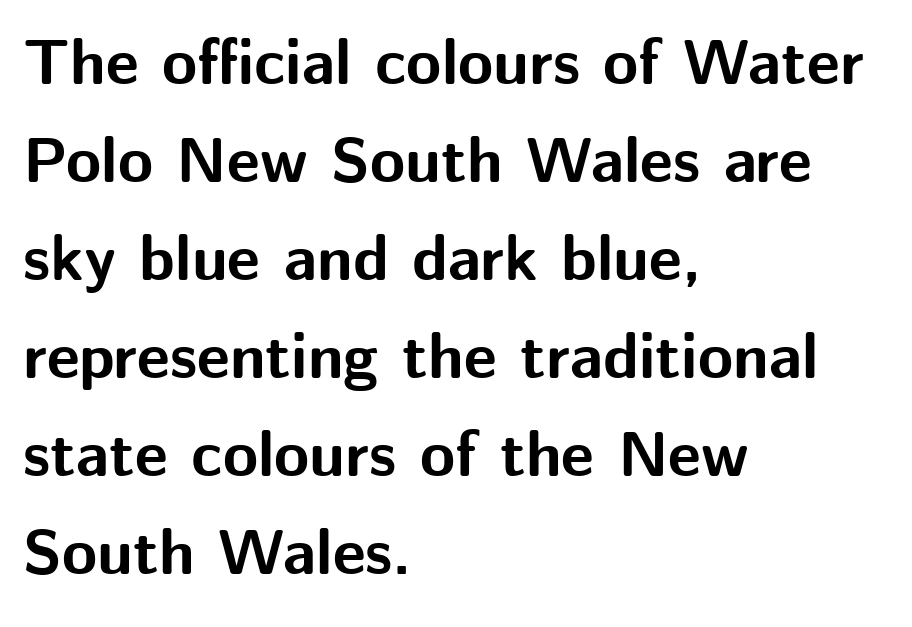
Layout note: lines flush left. You'd pick this weight for a headline — it's a proper bold. Has an underline been added? It has not. This is the regular roman posture of the typeface.
